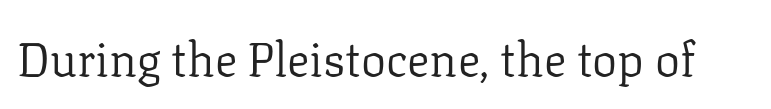
The image shows 47 px regular-weight serif type, upright; set normal letter spacing, not underlined; low stroke contrast and a medium x-height.
